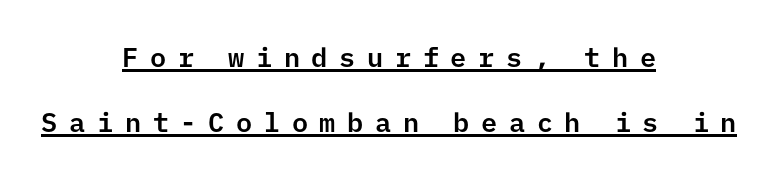
Reading down the block, each line starts at a different indent, mirrored at its end. The specimen reads as upright at a glance. Beneath each row of characters lies a ruled line. Does extra space separate the letters? Yes, quite a lot of it.
